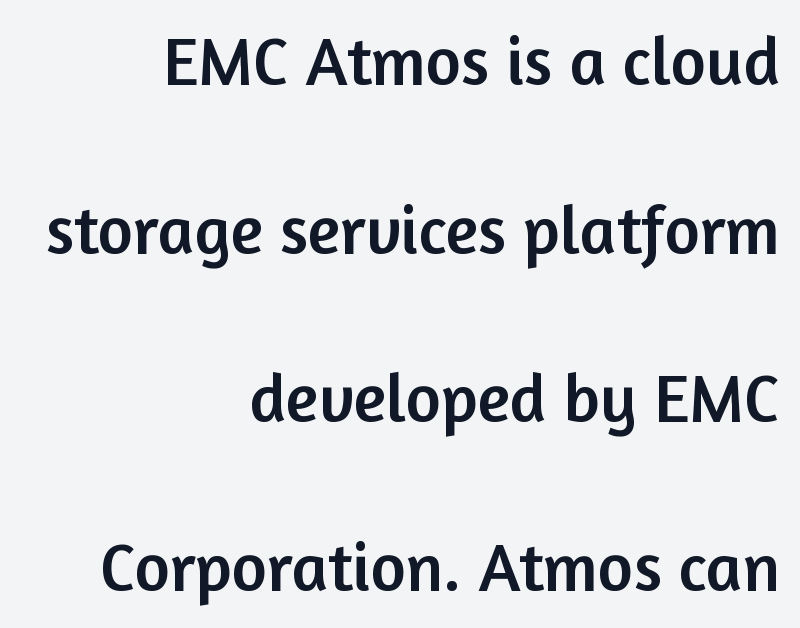
Between one letter and the next there's only the usual sliver of space. Quick note: not italic, upright. The foot of each line stays bare and open. Character widths vary here, with narrow letters taking less room than wide ones. The rendering shows plain stroke endings on the letterforms — a sans-serif design.
